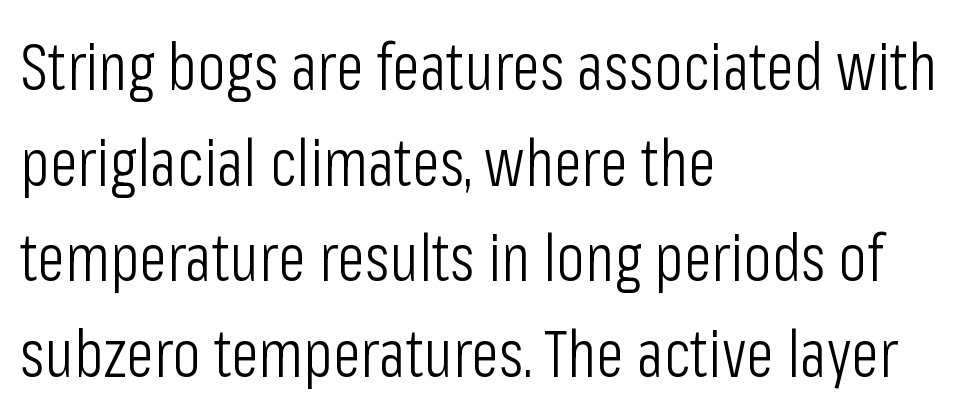
{"serif": "no", "italic": "no", "bold": "no", "weight": "light", "width": "condensed", "stroke_contrast": "low", "x_height": "medium", "monospaced": "no", "underline": "no", "align": "left", "line_spacing": "normal", "line_spacing_ratio": 1.47, "letter_spacing": "normal", "letter_spacing_em": 0.0, "glyph_px": 65}
